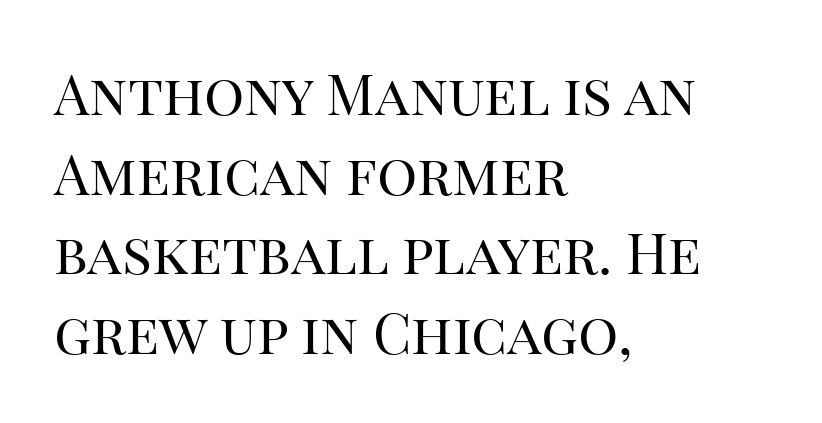
Q: Is the text bold? A: No.
Q: Is the text italic (slanted)? A: No, it is upright.
Q: Is the typeface a serif or a sans-serif typeface? A: Serif.
Q: Is the text underlined? A: No.
Q: How is the paragraph aligned? A: Left-aligned.
Q: Is the spacing between letters normal or unusually wide? A: Normal.
Q: Is the spacing between lines tight, normal or loose? A: Normal.
Q: Width (condensed, normal, or wide)? A: Normal.
Q: Stroke contrast? A: High.
Q: x-height? A: Large.
Q: Monospaced? A: No.
